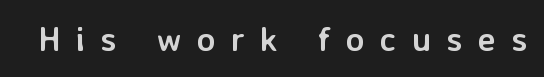
The glyphs have the mass of a bold cut. The string is rendered with underlining switched off. Think of a printed novel: that variable character pitch is what you see here. The font family rendered here belongs to the sans-serif group.
